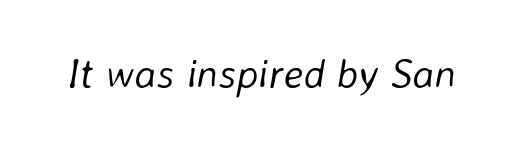
{"italic": "yes", "lean": "right", "slant_degrees": 8, "bold": "no", "weight": "light", "width": "normal", "stroke_contrast": "low", "x_height": "medium", "monospaced": "no", "underline": "no", "letter_spacing": "normal", "letter_spacing_em": 0.0, "glyph_px": 41}
